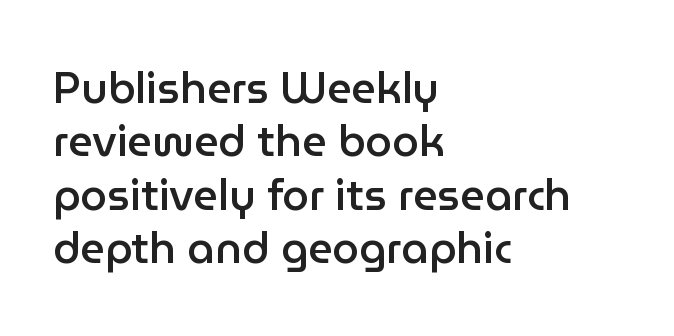
{"serif": "no", "italic": "no", "bold": "semi", "weight": "semibold", "width": "normal", "stroke_contrast": "low", "x_height": "medium", "monospaced": "no", "underline": "no", "align": "left", "line_spacing_ratio": 1.24, "letter_spacing": "normal", "letter_spacing_em": 0.0, "glyph_px": 43}
